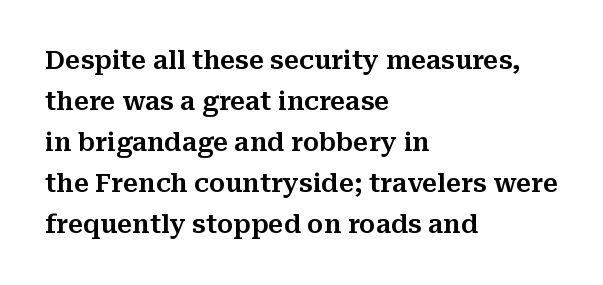
{"italic": "no", "underline": "no", "align": "left", "line_spacing": "normal", "line_spacing_ratio": 1.64, "letter_spacing": "normal", "letter_spacing_em": 0.0, "glyph_px": 25}
